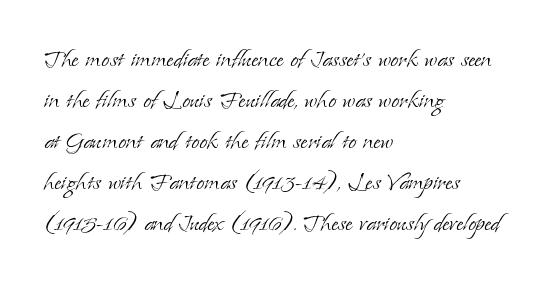
Underlining? Definitely not there. The passage shown has conventional tracking throughout. Caption: face not bold, strokes unweighted. The letters carry serifs — small finishing strokes at the ends of their stems. In terms of leading, this rendering sits right in the middle.
